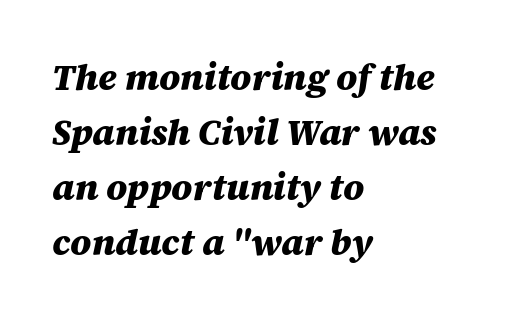
Compared with ordinary roman type, these characters are visibly tilted. Do the characters align in a grid? No, the font is proportional. If you drew a ruler down the left edge, every line would touch it. Between one letter and the next there's only the usual sliver of space. Reading down the column, the eye jumps a familiar distance to each next line. Has an underline been added? It has not.
